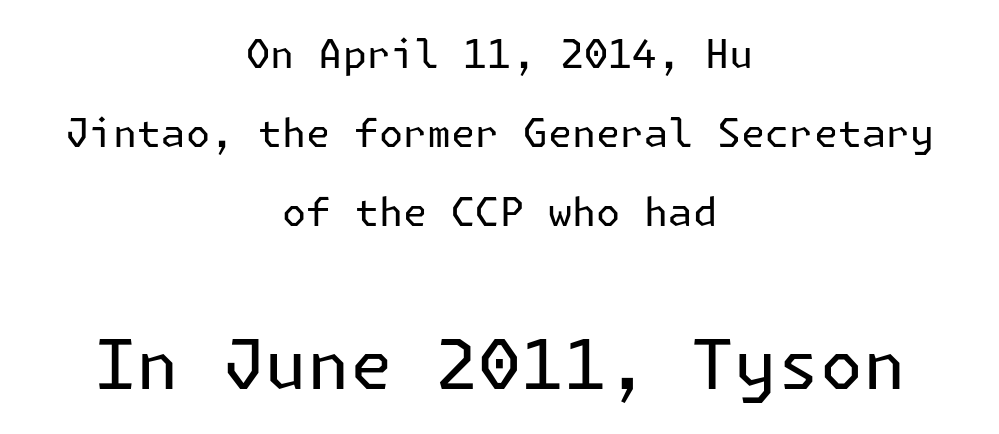
Serif or sans? Sans — the stroke terminals are bare. If you folded the block vertically in half, each line would mirror itself in length. Is the stroke heavy? The answer is a plain regular-or-lighter. The face used here appears at its bigger size in the lower chunk. Regarding leading, the lines here are spaced well apart.
